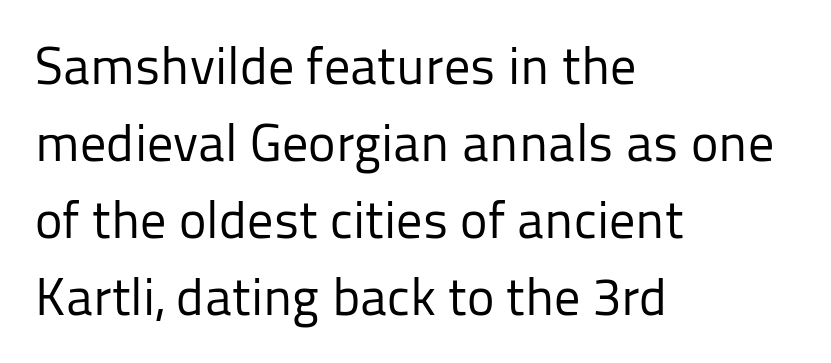
Every stem runs plumb, perpendicular to the baseline. Each stroke keeps to a modest, everyday thickness or less. The letterforms sit shoulder to shoulder at normal distance. The area under the type is left untouched. The passage shown is typed in a proportional face where columns would drift.
